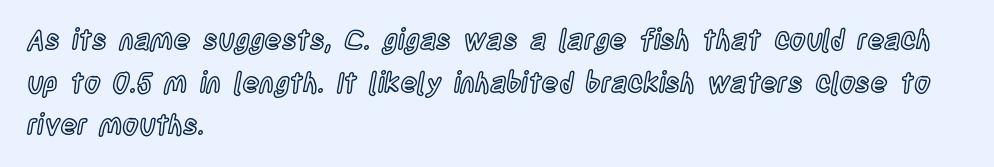
The image shows 28 px condensed type; set left-aligned, normal line spacing (1.52x), normal letter spacing, not underlined; a large x-height.
